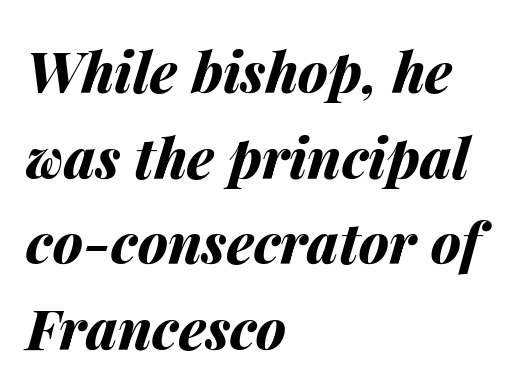
{"italic": "yes", "lean": "right", "slant_degrees": 14, "bold": "yes", "weight": "bold", "width": "normal", "stroke_contrast": "medium", "x_height": "medium", "monospaced": "no", "underline": "no", "align": "left", "line_spacing": "normal", "line_spacing_ratio": 1.53, "letter_spacing": "normal", "letter_spacing_em": 0.0, "glyph_px": 56}
